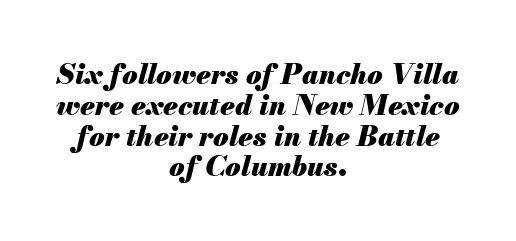
{"italic": "yes", "lean": "right", "slant_degrees": 13, "bold": "yes", "weight": "heavy", "width": "normal", "stroke_contrast": "medium", "x_height": "small", "monospaced": "no", "underline": "no", "align": "center", "line_spacing": "tight", "line_spacing_ratio": 1.1, "letter_spacing": "normal", "letter_spacing_em": 0.0, "glyph_px": 28}
